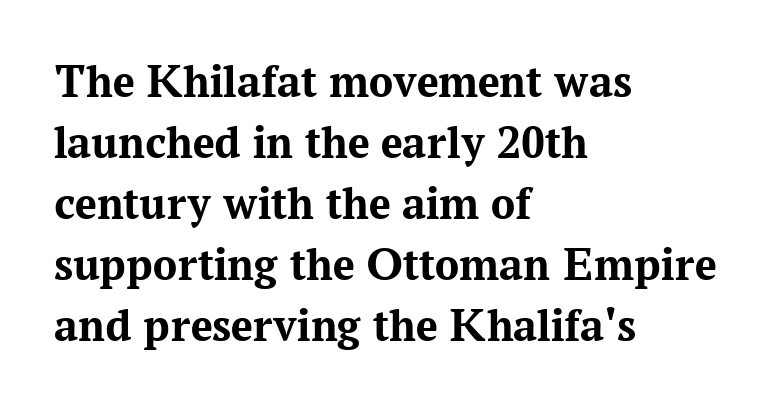
Examine the stroke ends and you'll spot serifs. The typography opts for an upright posture over an oblique one. Unmarked baselines from the first word to the last. In terms of weight, the rendering is a true, heavy bold. Note the varied advance widths — an 'i' is clearly narrower than an 'm'.
